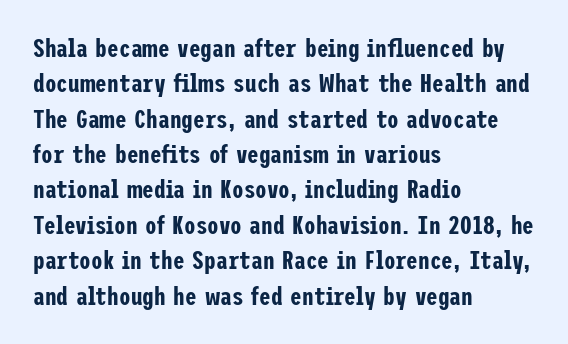
The passage shown stacks its lines at a standard gap. These lines stack with their left ends in a neat column. A roman cut, with each character standing at attention. Caption: standard tracking, unaltered. Words float on clear page, feet unadorned.
